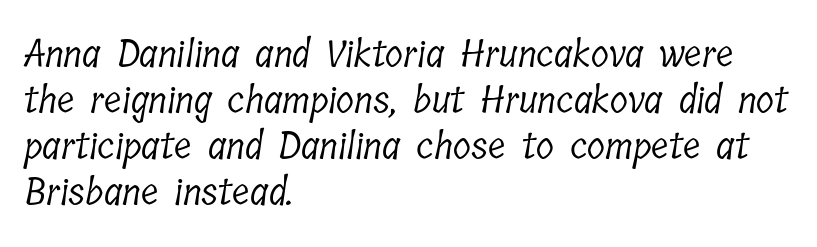
Q: Is the text bold? A: No.
Q: Is the typeface a serif or a sans-serif typeface? A: Serif.
Q: Is the text underlined? A: No.
Q: How is the paragraph aligned? A: Left-aligned.
Q: Is the spacing between letters normal or unusually wide? A: Normal.
Q: Width (condensed, normal, or wide)? A: Condensed.
Q: Stroke contrast? A: Low.
Q: x-height? A: Medium.
Q: Monospaced? A: No.
